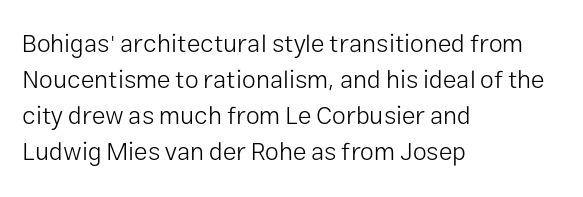
The image shows 25 px text type, upright; set left-aligned, normal line spacing (1.44x), normal letter spacing, not underlined.
